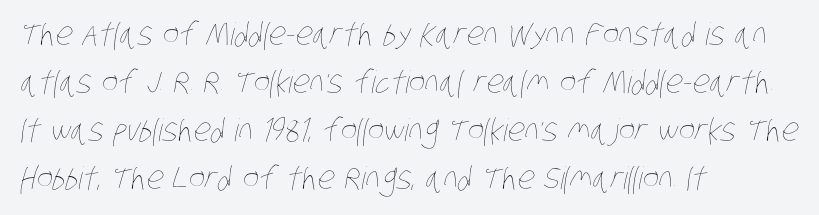
The image shows 31 px thin, condensed type; set left-aligned, normal line spacing (1.55x), normal letter spacing, not underlined; low stroke contrast and a large x-height.
